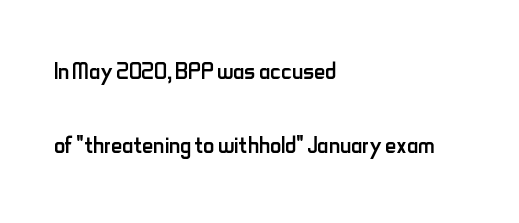
{"serif": "no", "italic": "no", "bold": "no", "weight": "regular", "width": "condensed", "stroke_contrast": "low", "x_height": "small", "monospaced": "no", "underline": "no", "align": "left", "line_spacing": "loose", "line_spacing_ratio": 2.39, "letter_spacing": "normal", "letter_spacing_em": 0.0, "glyph_px": 31}
